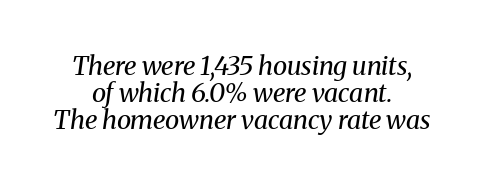
{"italic": "yes", "lean": "right", "slant_degrees": 8, "bold": "no", "underline": "no", "align": "center", "line_spacing": "tight", "line_spacing_ratio": 1.04, "letter_spacing": "normal", "letter_spacing_em": 0.0, "glyph_px": 26}
